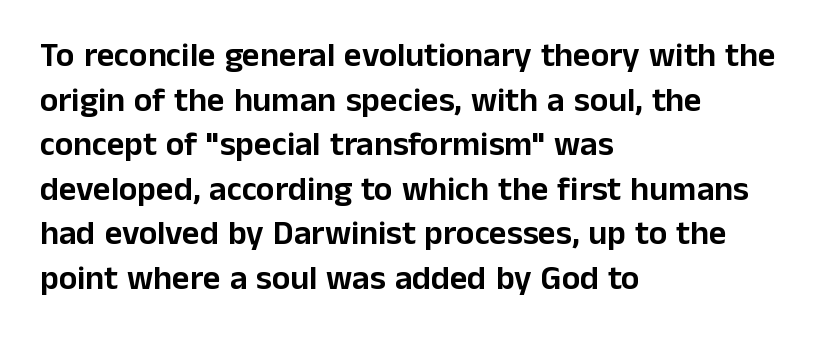
{"serif": "no", "italic": "no", "width": "normal", "stroke_contrast": "low", "x_height": "medium", "monospaced": "no", "underline": "no", "align": "left", "line_spacing": "normal", "line_spacing_ratio": 1.31, "letter_spacing": "normal", "letter_spacing_em": 0.0, "glyph_px": 34}
